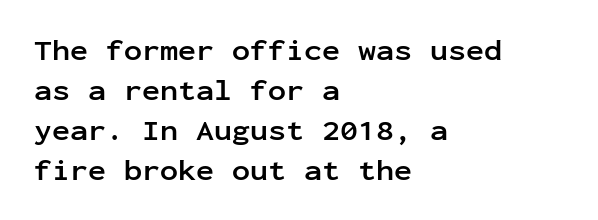
Rule under the text: the space is simply empty. Each letter's strokes conclude bluntly, with no projecting serifs. Notice how the stems are strictly vertical — no italics here. Vertical spacing — default.
